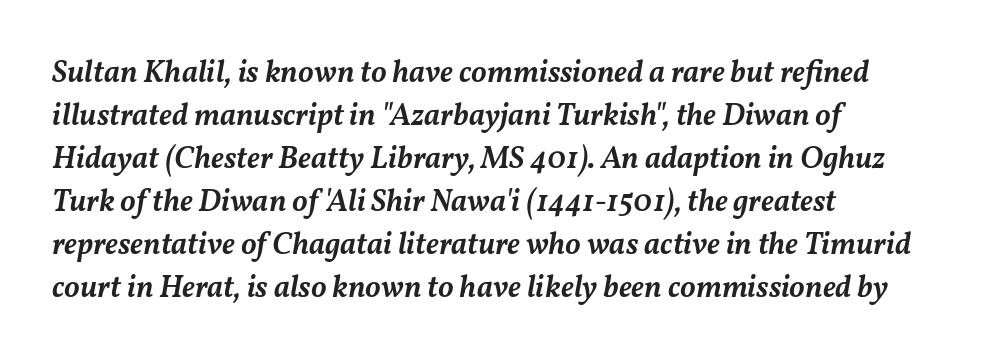
The image shows 31 px semibold type, italic (leaning right); set left-aligned, normal line spacing (1.39x), normal letter spacing, not underlined; medium stroke contrast and a medium x-height.
